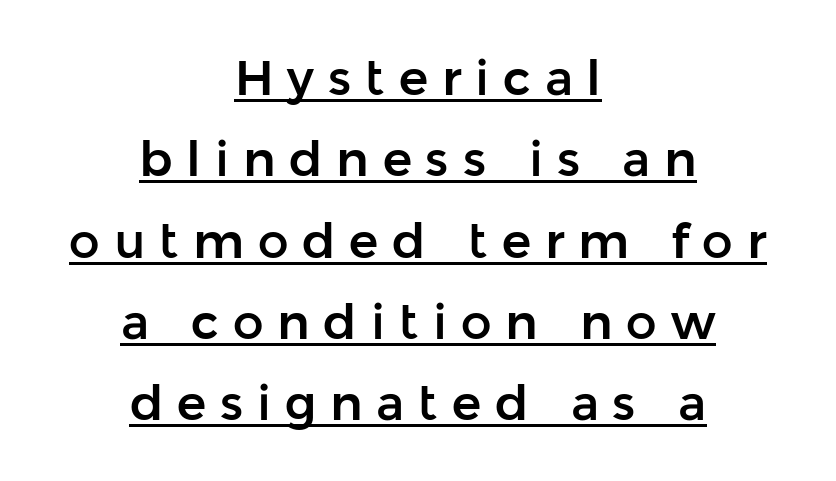
The compositor balanced each line on the midline. Grotesque or geometric, the face here clearly has no serifs. A rule runs beneath these lines of type. This block has exactly the height ordinary leading produces. The lettering holds an erect, upright posture throughout. Varying glyph widths throughout — classic text-font behaviour.
